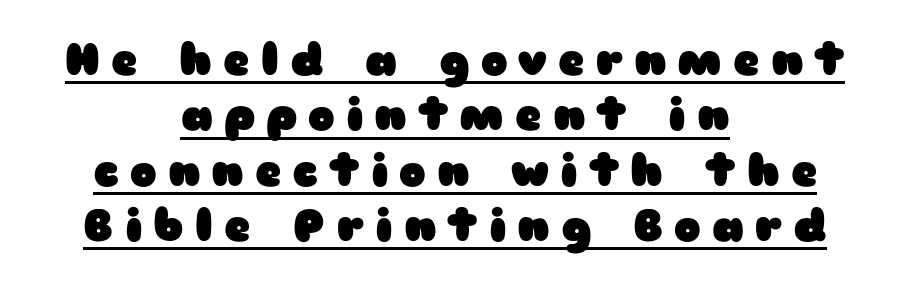
The image shows 45 px heavy, wide sans-serif type, upright; set centered, line spacing 1.23x, unusually wide letter spacing (+0.25 em), underlined; low stroke contrast and a medium x-height.
